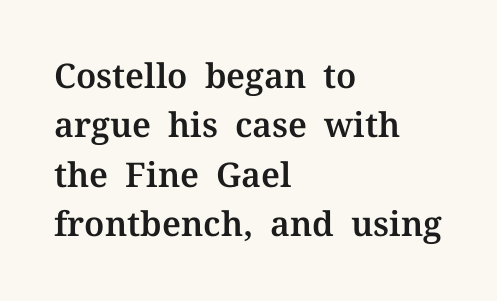
Q: Is the text italic (slanted)? A: No, it is upright.
Q: Is the typeface a serif or a sans-serif typeface? A: Serif.
Q: Is the text underlined? A: No.
Q: How is the paragraph aligned? A: Left-aligned.
Q: Is the spacing between letters normal or unusually wide? A: Normal.
Q: Is the spacing between lines tight, normal or loose? A: Normal.
Q: Width (condensed, normal, or wide)? A: Normal.
Q: Stroke contrast? A: Medium.
Q: x-height? A: Medium.
Q: Monospaced? A: No.
